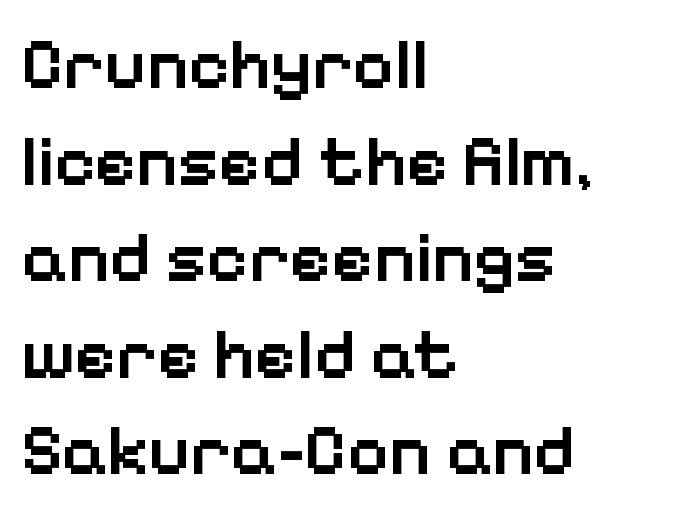
{"serif": "no", "italic": "no", "bold": "semi", "weight": "semibold", "width": "normal", "stroke_contrast": "low", "x_height": "medium", "monospaced": "no", "underline": "no", "align": "left", "line_spacing": "normal", "line_spacing_ratio": 1.36, "letter_spacing": "normal", "letter_spacing_em": 0.0, "glyph_px": 71}
